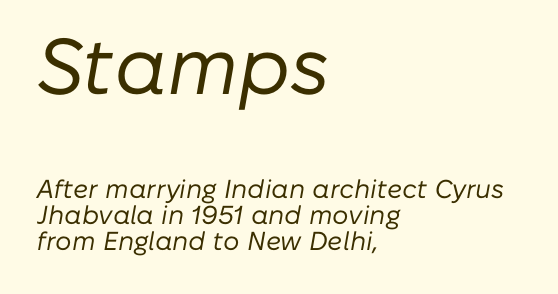
Check under the words: just untouched page. Line beginnings align vertically; line endings do not. Do the characters align in a grid? No, the font is proportional. Vertical stems look standard width or narrower in stroke. Yep, that's italic — everything's leaning.
